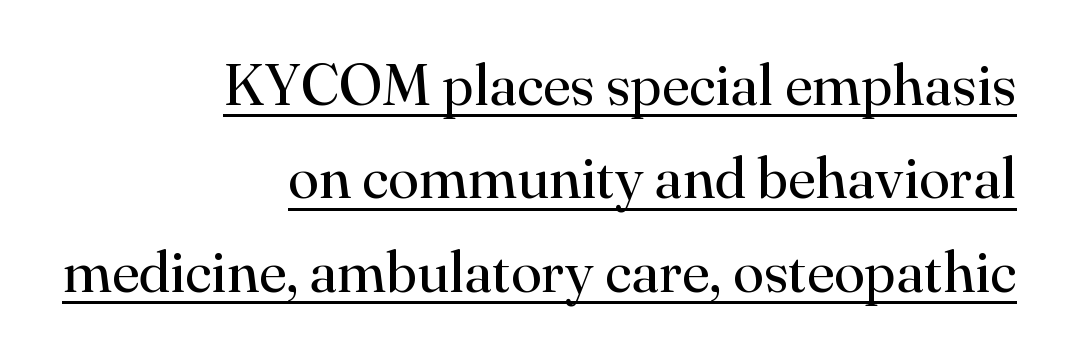
Regarding serifs, this sample has them. Each new line begins a customary step beneath the previous one. Typeset ragged left — the right edge is the straight one. The font sits on the lighter half of the weight spectrum, regular included. How are the letters spaced? Ordinarily, with no added tracking. Characters remain perfectly vertical along every line.
